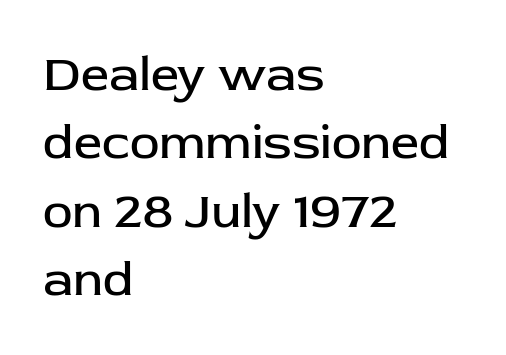
{"serif": "no", "italic": "no", "bold": "no", "weight": "regular", "width": "normal", "stroke_contrast": "low", "x_height": "medium", "monospaced": "no", "underline": "no", "align": "left", "line_spacing": "normal", "line_spacing_ratio": 1.37, "letter_spacing": "normal", "letter_spacing_em": 0.0, "glyph_px": 50}
